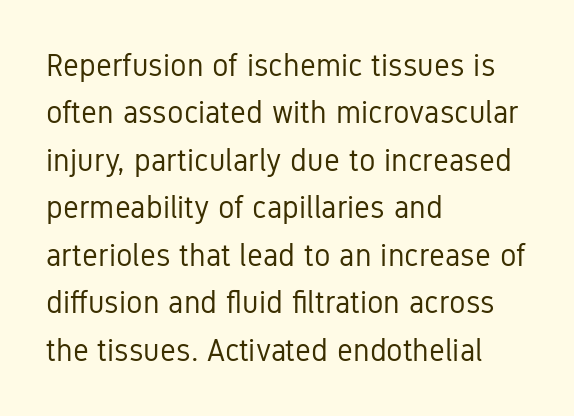
Q: Is the text bold? A: No.
Q: Is the text italic (slanted)? A: No, it is upright.
Q: Is the typeface a serif or a sans-serif typeface? A: Sans-serif.
Q: Is the text underlined? A: No.
Q: How is the paragraph aligned? A: Left-aligned.
Q: Is the spacing between letters normal or unusually wide? A: Normal.
Q: Is the spacing between lines tight, normal or loose? A: Normal.
Q: Width (condensed, normal, or wide)? A: Condensed.
Q: Stroke contrast? A: Low.
Q: x-height? A: Medium.
Q: Monospaced? A: No.
